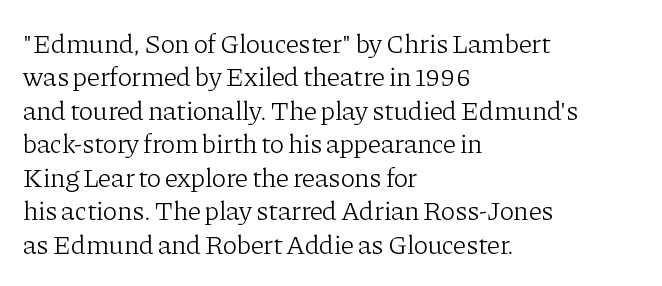
No letter is thick-stroked: the sample isn't bold. This rendering leaves character spacing at its baseline value. A bare baseline throughout the passage. Line beginnings align vertically; line endings do not. This sample uses an upright cut, with every glyph sitting square on the baseline.
